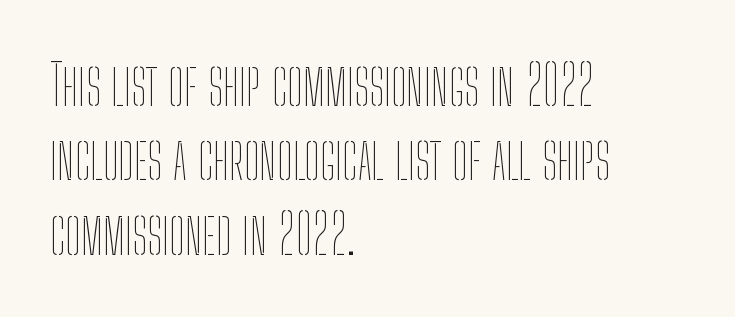
Q: Is the text bold? A: No.
Q: Is the text italic (slanted)? A: No, it is upright.
Q: Is the text underlined? A: No.
Q: How is the paragraph aligned? A: Left-aligned.
Q: Is the spacing between letters normal or unusually wide? A: Normal.
Q: Is the spacing between lines tight, normal or loose? A: Normal.
Q: Width (condensed, normal, or wide)? A: Condensed.
Q: Stroke contrast? A: Low.
Q: x-height? A: Medium.
Q: Monospaced? A: No.
